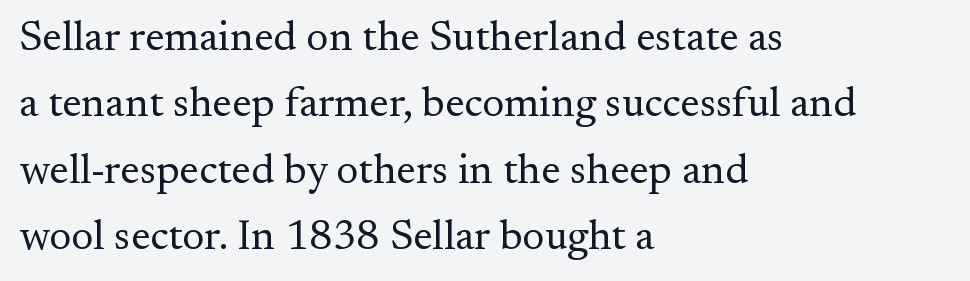
Q: Is the text bold? A: No.
Q: Is the text italic (slanted)? A: No, it is upright.
Q: Is the typeface a serif or a sans-serif typeface? A: Serif.
Q: Is the text underlined? A: No.
Q: How is the paragraph aligned? A: Left-aligned.
Q: Is the spacing between letters normal or unusually wide? A: Normal.
Q: Is the spacing between lines tight, normal or loose? A: Normal.
Q: Width (condensed, normal, or wide)? A: Normal.
Q: Stroke contrast? A: Medium.
Q: x-height? A: Small.
Q: Monospaced? A: No.
